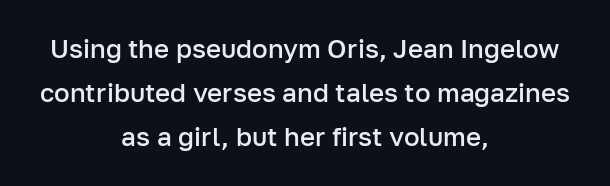
Notice how the stems are strictly vertical — no italics here. These lines sit exactly where default settings would place them. How heavy is the stroke? Medium-heavy — a semibold, shy of bold. A typesetter would call this zero additional tracking. The glyphs are unaccompanied by any horizontal stroke below them.
